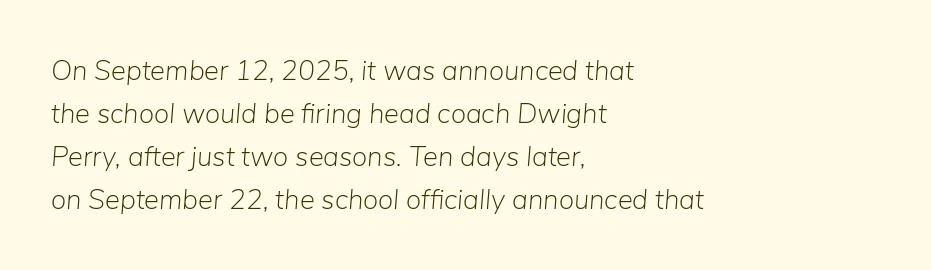
The image shows 28 px light type, italic (leaning right); set left-aligned, normal line spacing (1.53x), normal letter spacing, not underlined; low stroke contrast and a medium x-height.
